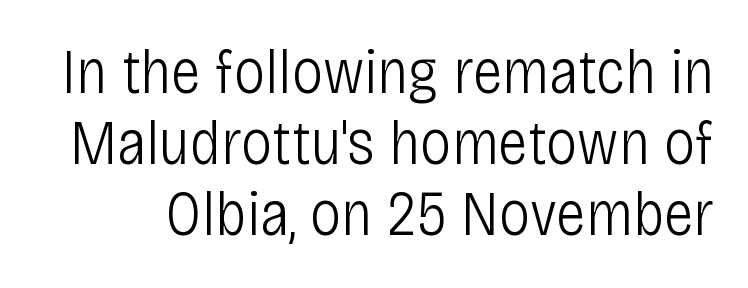
Q: Is the text bold? A: No.
Q: Is the text italic (slanted)? A: No, it is upright.
Q: Is the typeface a serif or a sans-serif typeface? A: Sans-serif.
Q: Is the text underlined? A: No.
Q: Is the spacing between letters normal or unusually wide? A: Normal.
Q: Is the spacing between lines tight, normal or loose? A: Tight.
Q: Width (condensed, normal, or wide)? A: Condensed.
Q: Stroke contrast? A: Low.
Q: x-height? A: Large.
Q: Monospaced? A: No.
